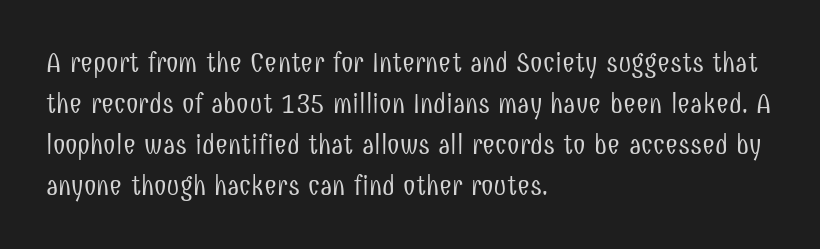
Quick note: interline space is typical. Is the type heavy? It reads as light-to-regular instead. The font family rendered here belongs to the sans-serif group. Descenders hang freely into open space.
